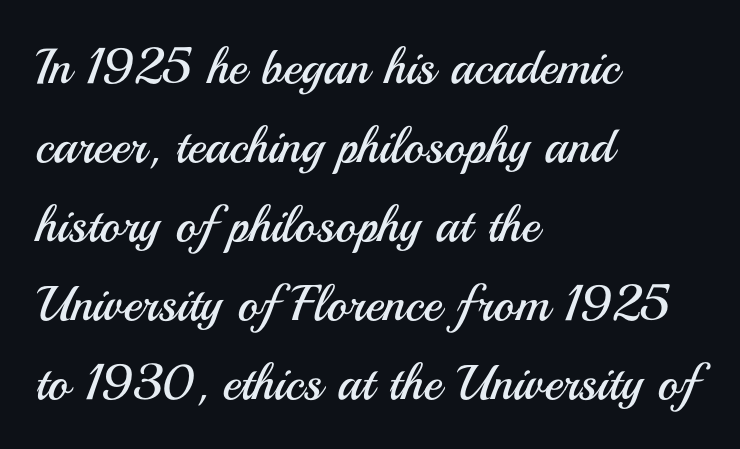
The image shows 50 px regular-weight sans-serif type; set left-aligned, normal line spacing (1.58x), normal letter spacing, not underlined; medium stroke contrast and a small x-height.
